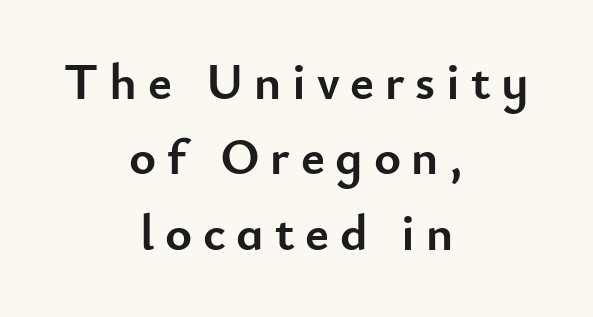
Q: Is the text bold? A: Yes.
Q: Is the text italic (slanted)? A: No, it is upright.
Q: Is the typeface a serif or a sans-serif typeface? A: Sans-serif.
Q: Is the text underlined? A: No.
Q: How is the paragraph aligned? A: Centered.
Q: Is the spacing between letters normal or unusually wide? A: Unusually wide.
Q: Is the spacing between lines tight, normal or loose? A: Normal.
Q: Width (condensed, normal, or wide)? A: Normal.
Q: Stroke contrast? A: Low.
Q: x-height? A: Small.
Q: Monospaced? A: No.
